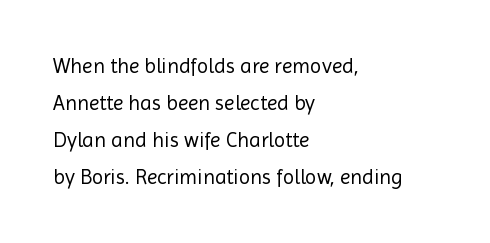
{"italic": "no", "bold": "no", "underline": "no", "align": "left", "line_spacing_ratio": 1.76, "letter_spacing": "normal", "letter_spacing_em": 0.0, "glyph_px": 21}
